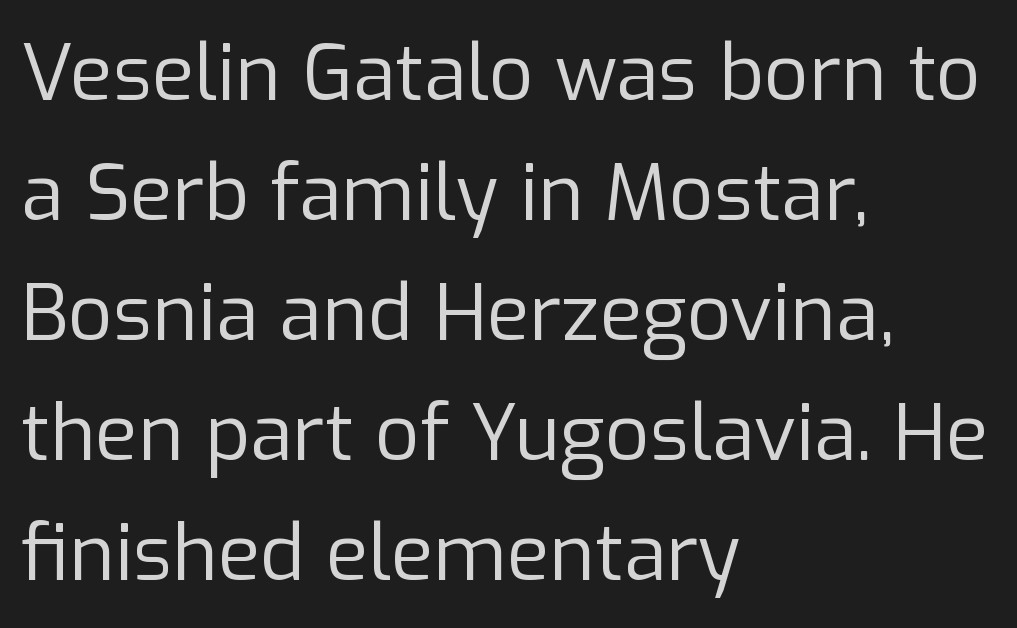
Q: Is the text bold? A: No.
Q: Is the text italic (slanted)? A: No, it is upright.
Q: Is the typeface a serif or a sans-serif typeface? A: Sans-serif.
Q: Is the text underlined? A: No.
Q: How is the paragraph aligned? A: Left-aligned.
Q: Is the spacing between letters normal or unusually wide? A: Normal.
Q: Is the spacing between lines tight, normal or loose? A: Normal.
Q: Width (condensed, normal, or wide)? A: Normal.
Q: Stroke contrast? A: Low.
Q: x-height? A: Medium.
Q: Monospaced? A: No.
